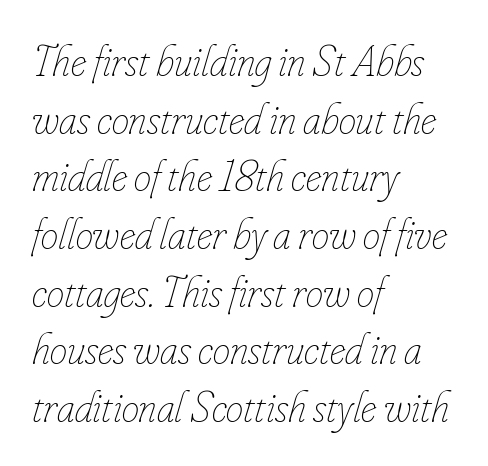
Q: Is the text bold? A: No.
Q: Is the text italic (slanted)? A: Yes, it leans right by about 16 degrees.
Q: Is the text underlined? A: No.
Q: How is the paragraph aligned? A: Left-aligned.
Q: Is the spacing between letters normal or unusually wide? A: Normal.
Q: Is the spacing between lines tight, normal or loose? A: Normal.
Q: Width (condensed, normal, or wide)? A: Condensed.
Q: Stroke contrast? A: Low.
Q: x-height? A: Small.
Q: Monospaced? A: No.
